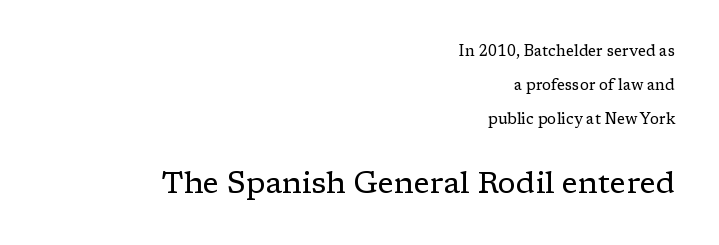
Serifs: yes, visible at the terminals of the letterforms. Lines of text with bare space underneath. What stands out about the letter spacing? Nothing — it is the standard amount. The specimen reads as upright at a glance. Here the designer chose a conventional face with non-uniform glyph widths.
